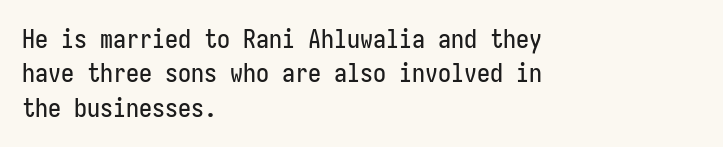
The image shows 26 px text type, upright; set left-aligned, normal line spacing (1.32x), normal letter spacing, not underlined.
